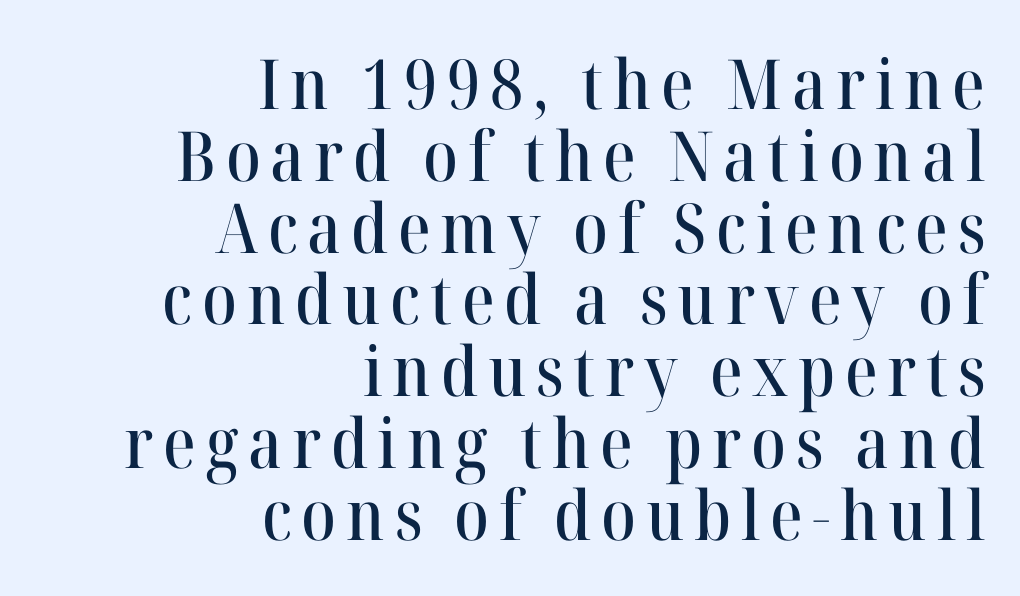
The image shows 69 px serif type, upright; set right-aligned, tight line spacing (1.04x), not underlined; high stroke contrast and a medium x-height.
